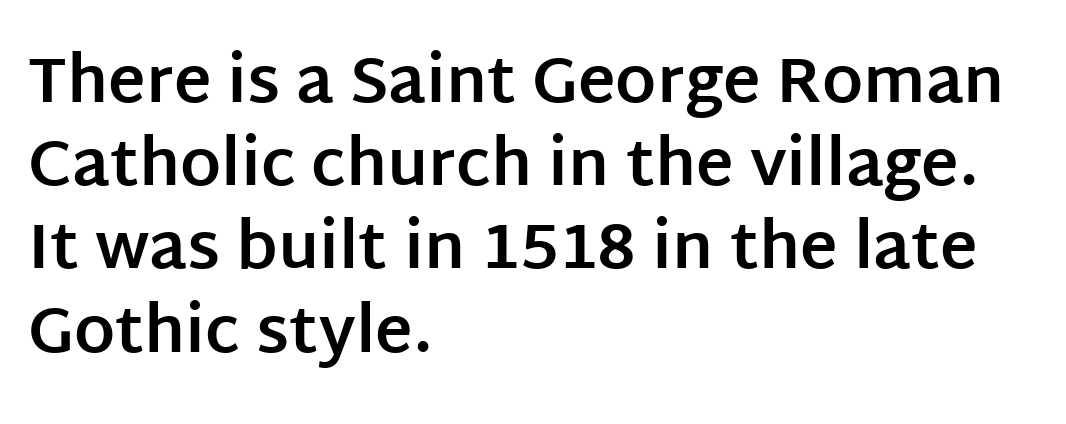
Q: Is the text bold? A: Yes.
Q: Is the text italic (slanted)? A: No, it is upright.
Q: Is the typeface a serif or a sans-serif typeface? A: Sans-serif.
Q: Is the text underlined? A: No.
Q: How is the paragraph aligned? A: Left-aligned.
Q: Is the spacing between letters normal or unusually wide? A: Normal.
Q: Is the spacing between lines tight, normal or loose? A: Normal.
Q: Width (condensed, normal, or wide)? A: Normal.
Q: Stroke contrast? A: Low.
Q: x-height? A: Large.
Q: Monospaced? A: No.
